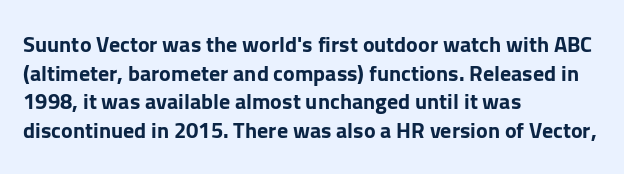
Teacher's note: observe the even left margin — that is flush-left alignment. You can tell it's not italic because the verticals are truly vertical. Words float on clear page, feet unadorned. The letterforms sit shoulder to shoulder at normal distance.
